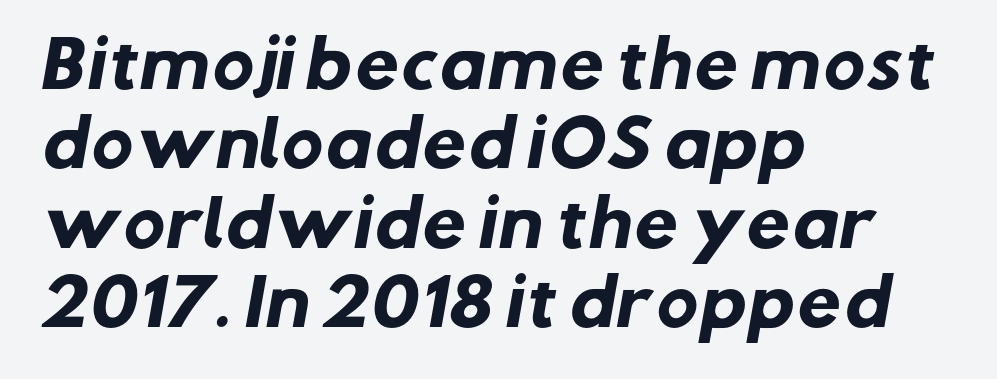
{"serif": "no", "bold": "yes", "weight": "heavy", "width": "normal", "stroke_contrast": "low", "x_height": "medium", "monospaced": "no", "underline": "no", "align": "left", "line_spacing": "normal", "line_spacing_ratio": 1.26, "letter_spacing": "normal", "letter_spacing_em": 0.0, "glyph_px": 63}
